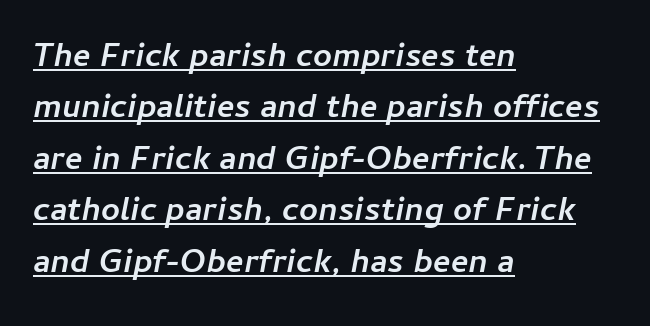
Q: Is the text bold? A: Yes.
Q: Is the text italic (slanted)? A: Yes, it leans right by about 11 degrees.
Q: Is the text underlined? A: Yes.
Q: How is the paragraph aligned? A: Left-aligned.
Q: Is the spacing between letters normal or unusually wide? A: Normal.
Q: Is the spacing between lines tight, normal or loose? A: Normal.
Q: Width (condensed, normal, or wide)? A: Normal.
Q: Stroke contrast? A: Low.
Q: x-height? A: Medium.
Q: Monospaced? A: No.
